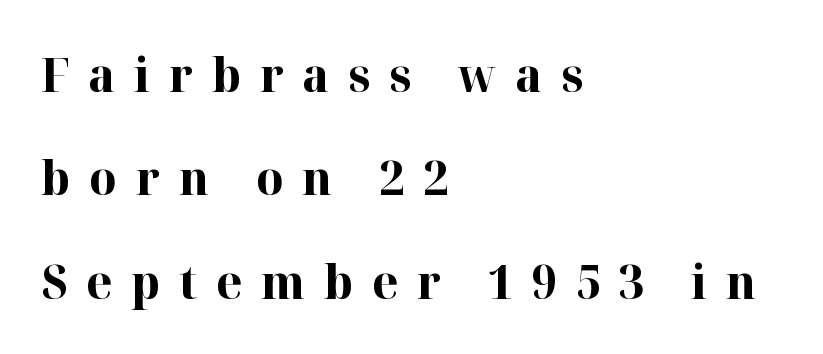
Q: Is the text bold? A: Yes.
Q: Is the text italic (slanted)? A: No, it is upright.
Q: Is the typeface a serif or a sans-serif typeface? A: Serif.
Q: Is the text underlined? A: No.
Q: How is the paragraph aligned? A: Left-aligned.
Q: Is the spacing between letters normal or unusually wide? A: Unusually wide.
Q: Is the spacing between lines tight, normal or loose? A: Loose.
Q: Width (condensed, normal, or wide)? A: Normal.
Q: Stroke contrast? A: High.
Q: x-height? A: Medium.
Q: Monospaced? A: No.
